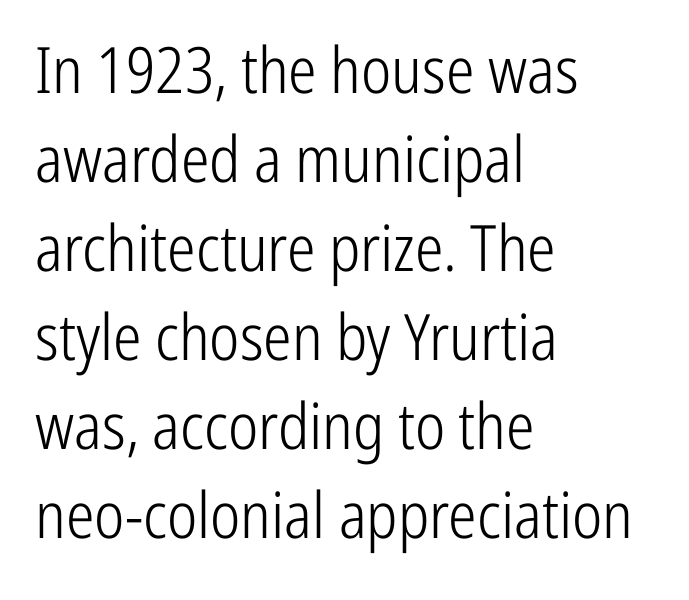
The image shows 64 px light, condensed sans-serif type, upright; set left-aligned, normal line spacing (1.39x), normal letter spacing, not underlined; low stroke contrast and a medium x-height.
